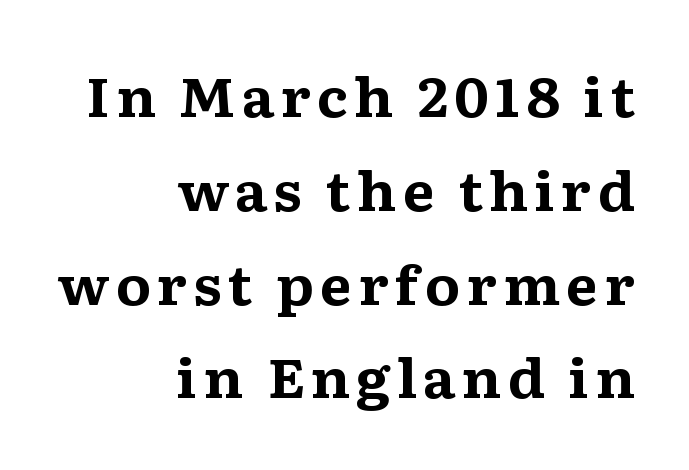
The lettering holds an erect, upright posture throughout. You can tell from the footed stems that serif type was used. This sample is right-justified, so line beginnings fall wherever the words allow. A typesetter would call this proportional, since set widths differ per character. The sample has been set heavy, in full bold.
